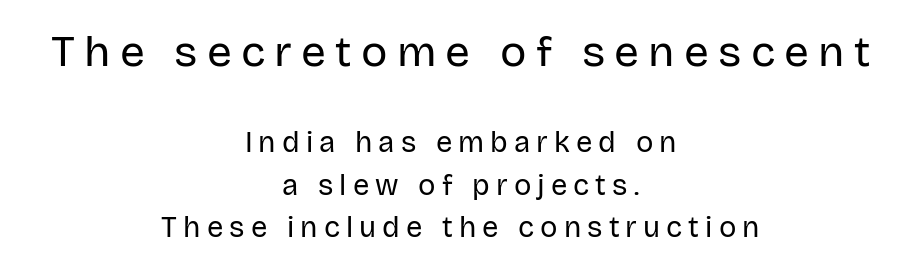
The image shows 44 px regular-weight sans-serif type, upright; set centered, normal line spacing (1.47x), unusually wide letter spacing (+0.21 em), not underlined; the first (top) block is 1.52x larger; low stroke contrast and a large x-height.
